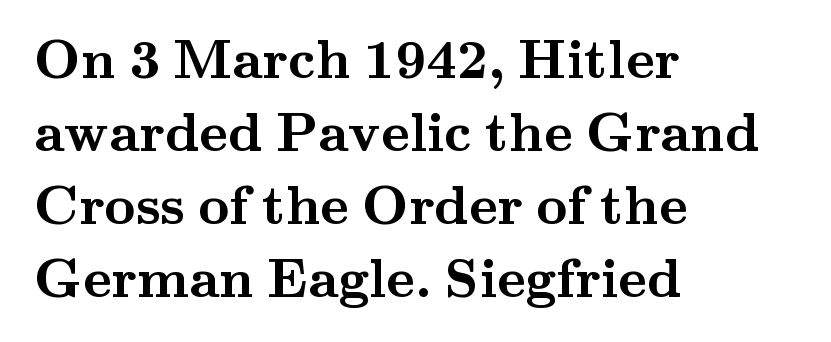
Q: Is the text bold? A: Yes.
Q: Is the text italic (slanted)? A: No, it is upright.
Q: Is the typeface a serif or a sans-serif typeface? A: Serif.
Q: Is the text underlined? A: No.
Q: How is the paragraph aligned? A: Left-aligned.
Q: Is the spacing between letters normal or unusually wide? A: Normal.
Q: Is the spacing between lines tight, normal or loose? A: Normal.
Q: Width (condensed, normal, or wide)? A: Wide.
Q: Stroke contrast? A: Medium.
Q: x-height? A: Small.
Q: Monospaced? A: No.
